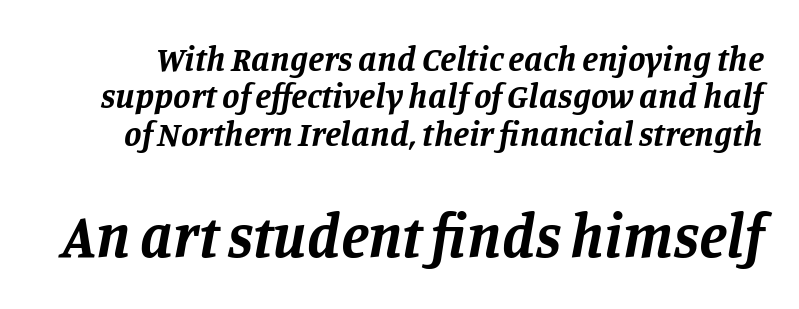
The image shows 61 px bold serif type, italic (leaning right); set tight line spacing (1.07x), normal letter spacing, not underlined; the second (bottom) block is 1.74x larger; low stroke contrast and a large x-height.
